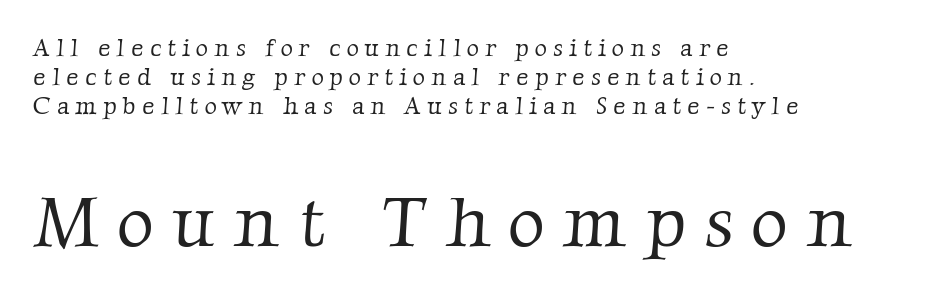
{"serif": "yes", "bold": "no", "weight": "light", "width": "normal", "stroke_contrast": "low", "x_height": "medium", "monospaced": "no", "underline": "no", "align": "left", "line_spacing_ratio": 1.2, "letter_spacing": "wide", "letter_spacing_em": 0.26, "larger_block": "second", "size_ratio": 3.0, "glyph_px": 72}
